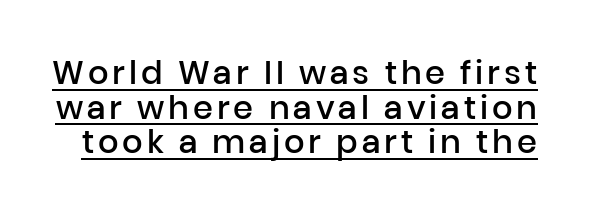
The image shows 32 px semibold sans-serif type, upright; set tight line spacing (1.08x), underlined; low stroke contrast and a medium x-height.
